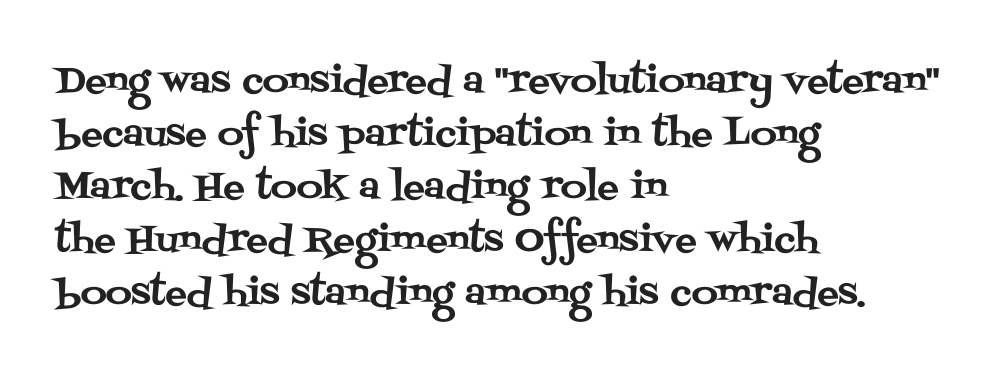
The image shows 36 px serif type, upright; set left-aligned, normal line spacing (1.47x), normal letter spacing, not underlined; medium stroke contrast and a large x-height.
